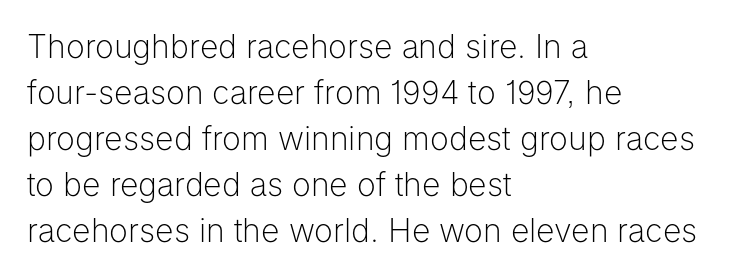
Weight: regular or lighter. Normally led — the rows are evenly, conventionally spaced. Nothing sits at the stroke ends, so this counts as sans-serif. How are the letters spaced? Ordinarily, with no added tracking. Looks like regular typesetting: each glyph gets only the width it needs. Rule under the text: the space is simply empty.
